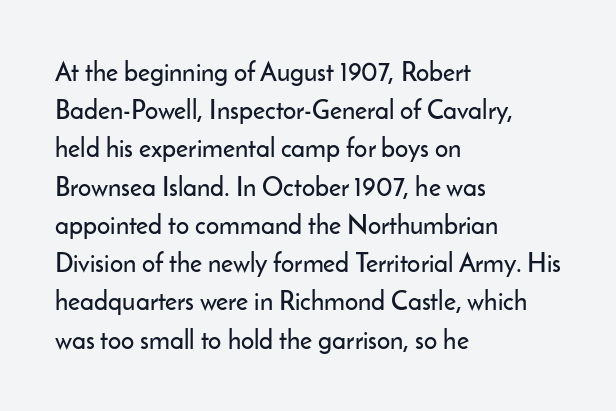
{"italic": "no", "underline": "no", "align": "left", "line_spacing": "normal", "line_spacing_ratio": 1.47, "letter_spacing": "normal", "letter_spacing_em": 0.0, "glyph_px": 26}
